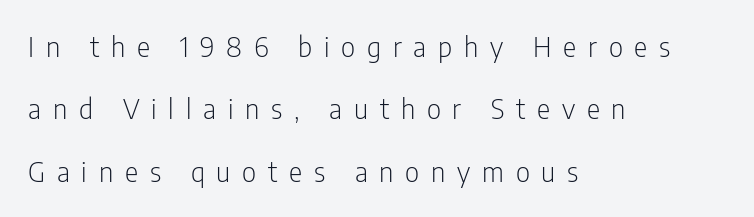
{"serif": "no", "italic": "no", "bold": "no", "weight": "light", "width": "condensed", "stroke_contrast": "low", "x_height": "medium", "monospaced": "no", "underline": "no", "align": "left", "line_spacing": "loose", "line_spacing_ratio": 2.23, "letter_spacing": "wide", "letter_spacing_em": 0.42, "glyph_px": 28}
